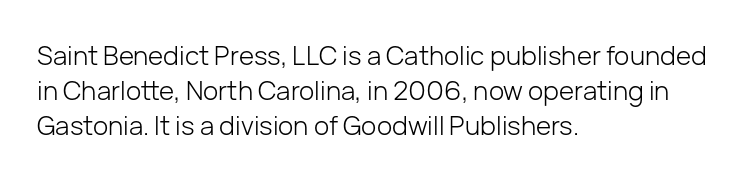
{"italic": "no", "bold": "no", "underline": "no", "align": "left", "line_spacing": "normal", "line_spacing_ratio": 1.34, "letter_spacing": "normal", "letter_spacing_em": 0.0, "glyph_px": 26}
